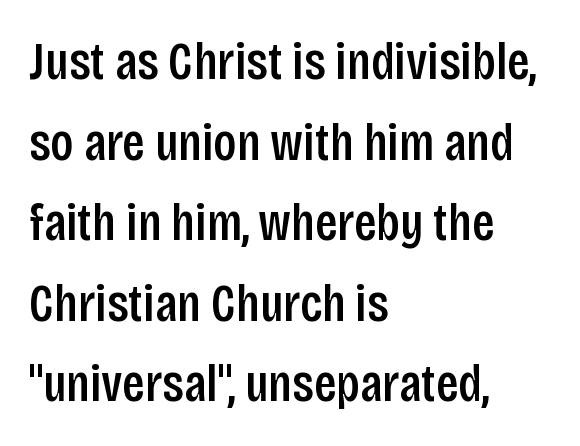
{"serif": "no", "italic": "no", "bold": "semi", "weight": "semibold", "width": "condensed", "stroke_contrast": "low", "x_height": "large", "monospaced": "no", "underline": "no", "align": "left", "line_spacing": "normal", "line_spacing_ratio": 1.52, "letter_spacing": "normal", "letter_spacing_em": 0.0, "glyph_px": 53}
